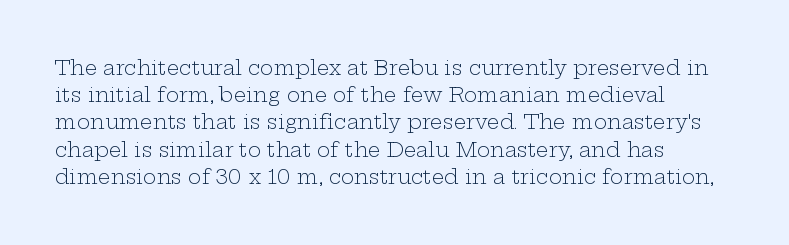
{"italic": "no", "bold": "no", "underline": "no", "align": "left", "line_spacing": "normal", "line_spacing_ratio": 1.36, "letter_spacing": "normal", "letter_spacing_em": 0.0, "glyph_px": 20}
